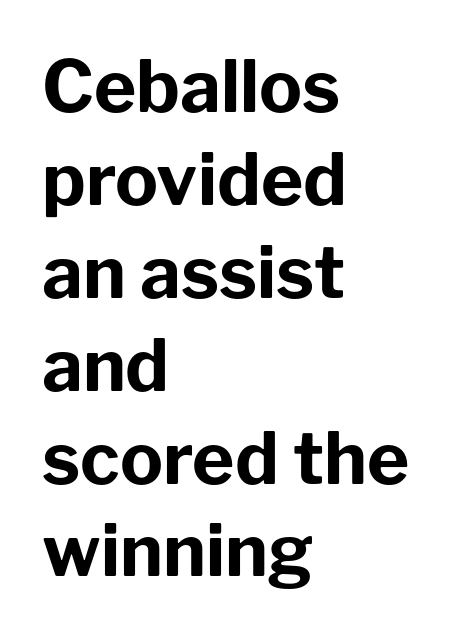
The image shows 72 px bold sans-serif type, upright; set left-aligned, normal line spacing (1.29x), normal letter spacing, not underlined; low stroke contrast and a medium x-height.
